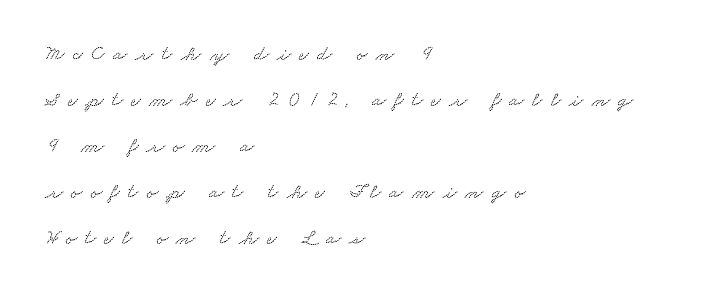
The image shows 21 px text type; set left-aligned, loose line spacing (2.19x), unusually wide letter spacing (+0.39 em), not underlined.
